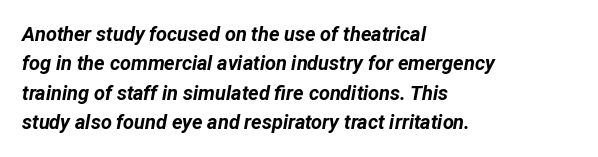
The image shows 20 px bold type, italic (leaning right); set left-aligned, normal line spacing (1.47x), normal letter spacing, not underlined.
